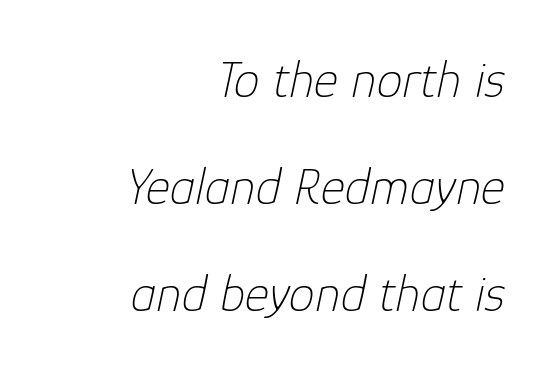
Q: Is the text bold? A: No.
Q: Is the text italic (slanted)? A: Yes, it leans right by about 12 degrees.
Q: Is the text underlined? A: No.
Q: How is the paragraph aligned? A: Right-aligned.
Q: Is the spacing between letters normal or unusually wide? A: Normal.
Q: Is the spacing between lines tight, normal or loose? A: Loose.
Q: Width (condensed, normal, or wide)? A: Normal.
Q: Stroke contrast? A: Low.
Q: x-height? A: Medium.
Q: Monospaced? A: No.
